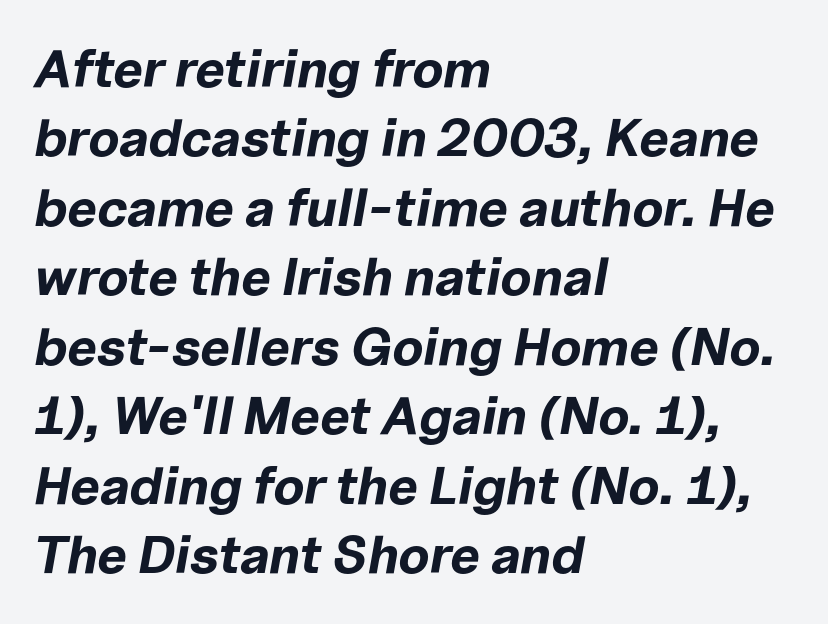
Q: Is the text bold? A: Yes.
Q: Is the text italic (slanted)? A: Yes, it leans right by about 10 degrees.
Q: Is the text underlined? A: No.
Q: How is the paragraph aligned? A: Left-aligned.
Q: Is the spacing between letters normal or unusually wide? A: Normal.
Q: Is the spacing between lines tight, normal or loose? A: Normal.
Q: Width (condensed, normal, or wide)? A: Normal.
Q: Stroke contrast? A: Low.
Q: x-height? A: Medium.
Q: Monospaced? A: No.
